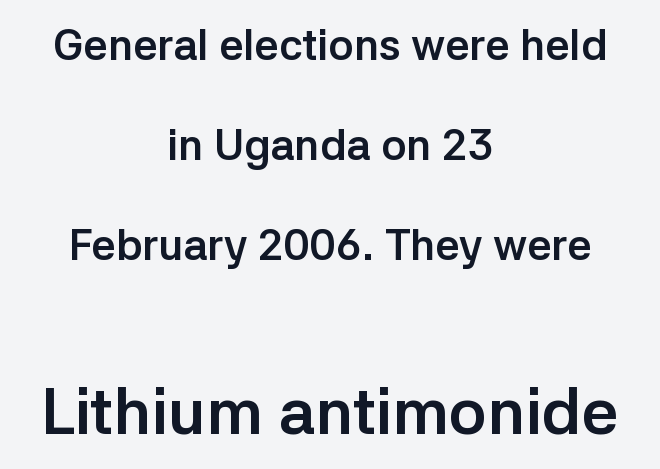
The image shows 65 px semibold sans-serif type, upright; set centered, loose line spacing (2.33x), normal letter spacing, not underlined; the second (bottom) block is 1.51x larger; low stroke contrast and a medium x-height.
